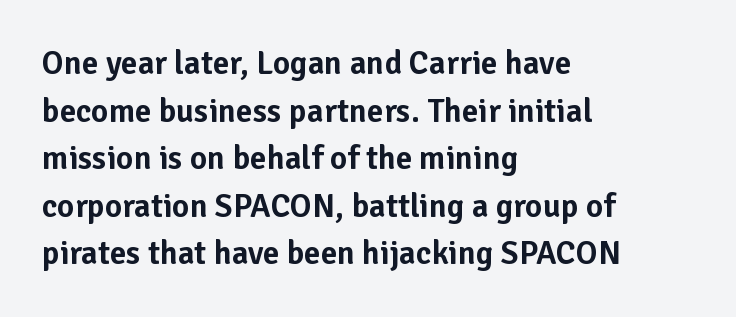
Leading: standard. Line beginnings align vertically; line endings do not. Spacing verdict: proportional, widths tailored to each character. It's the straight-up-and-down kind of type.
